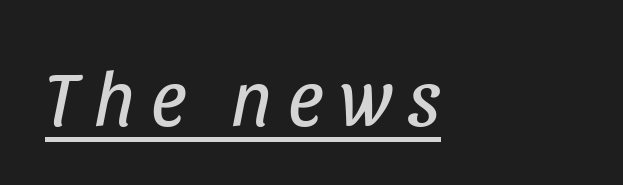
The image shows 78 px regular-weight, condensed type, italic (leaning right); set left-aligned, unusually wide letter spacing (+0.21 em), underlined; low stroke contrast and a large x-height.
